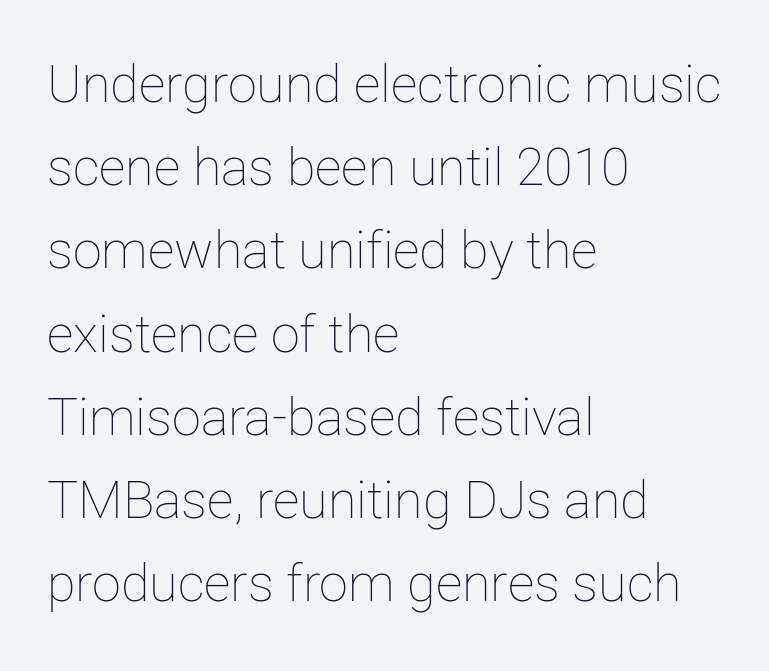
Q: Is the text bold? A: No.
Q: Is the text italic (slanted)? A: No, it is upright.
Q: Is the text underlined? A: No.
Q: How is the paragraph aligned? A: Left-aligned.
Q: Is the spacing between letters normal or unusually wide? A: Normal.
Q: Is the spacing between lines tight, normal or loose? A: Normal.
Q: Width (condensed, normal, or wide)? A: Normal.
Q: Stroke contrast? A: Low.
Q: x-height? A: Medium.
Q: Monospaced? A: No.
